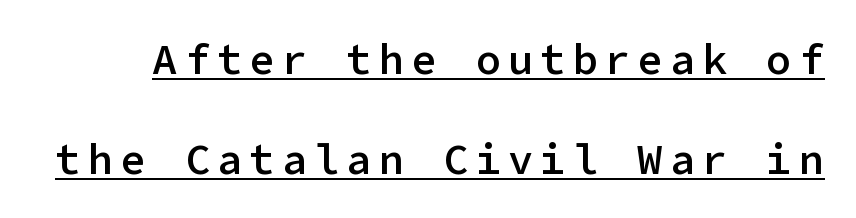
Q: Is the text bold? A: Semi-bold.
Q: Is the text italic (slanted)? A: No, it is upright.
Q: Is the typeface a serif or a sans-serif typeface? A: Sans-serif.
Q: Is the text underlined? A: Yes.
Q: Is the spacing between lines tight, normal or loose? A: Loose.
Q: Width (condensed, normal, or wide)? A: Normal.
Q: Stroke contrast? A: Low.
Q: x-height? A: Medium.
